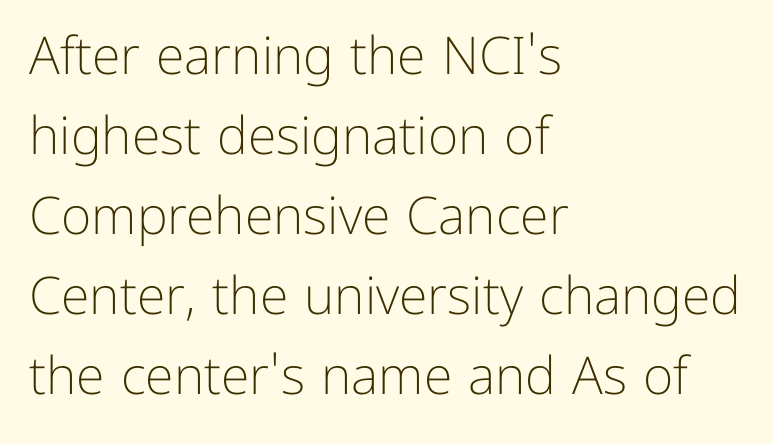
{"serif": "no", "italic": "no", "bold": "no", "weight": "light", "width": "normal", "stroke_contrast": "low", "x_height": "medium", "monospaced": "no", "underline": "no", "align": "left", "line_spacing": "normal", "line_spacing_ratio": 1.54, "letter_spacing": "normal", "letter_spacing_em": 0.0, "glyph_px": 52}
